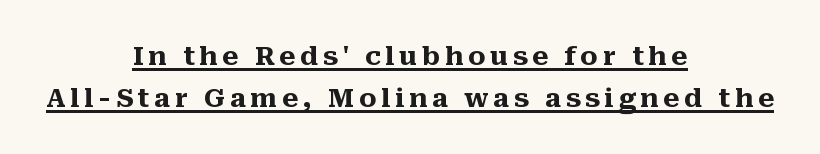
Ordinary non-slanted type is in use. Quick note: interline space is typical. The paragraph shown floats in the horizontal middle. Chunky letters — that's bold for sure. The sample's only ornament is a line tracing under the words.
